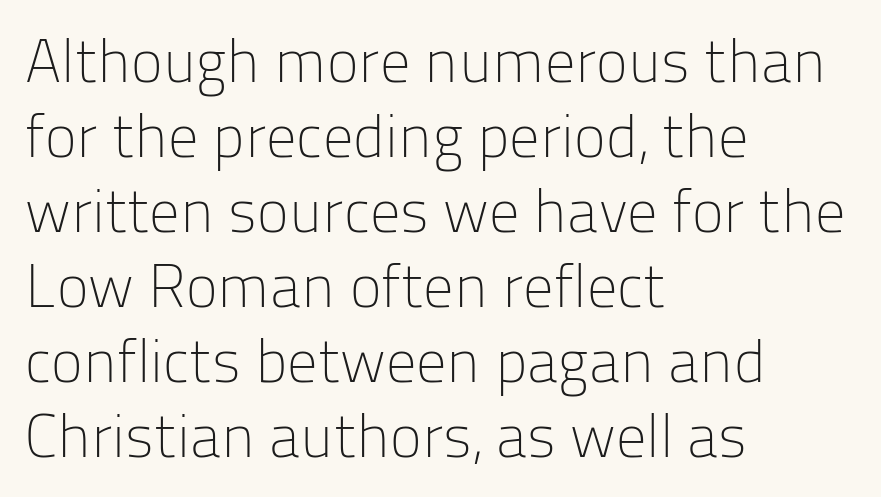
{"serif": "no", "italic": "no", "bold": "no", "weight": "light", "width": "normal", "stroke_contrast": "low", "x_height": "medium", "monospaced": "no", "underline": "no", "align": "left", "line_spacing": "normal", "line_spacing_ratio": 1.25, "letter_spacing": "normal", "letter_spacing_em": 0.0, "glyph_px": 60}
